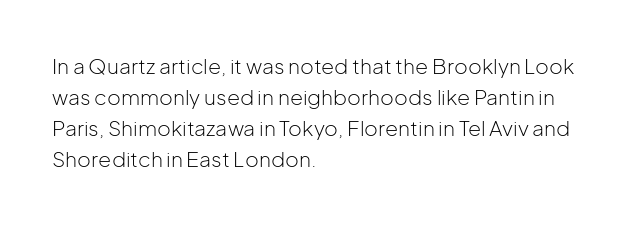
No chunkiness to these letters — they're not bold. The area under the type is left untouched. This rendering uses left alignment, leaving the right contour irregular. The font's upright variant was chosen for this text. Compared with typical body copy, the letter spacing here is the same.
